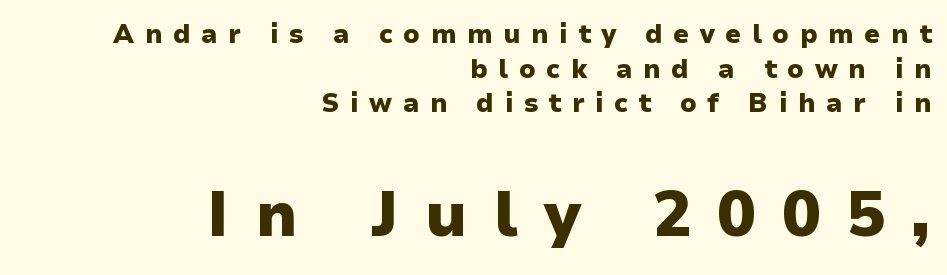
Q: Is the text bold? A: Yes.
Q: Is the text italic (slanted)? A: No, it is upright.
Q: Is the typeface a serif or a sans-serif typeface? A: Sans-serif.
Q: Is the text underlined? A: No.
Q: How is the paragraph aligned? A: Right-aligned.
Q: Is the spacing between letters normal or unusually wide? A: Unusually wide.
Q: Is the spacing between lines tight, normal or loose? A: Normal.
Q: Which block of text is set in a larger size, the first (top) or the second (bottom)? A: The second (bottom) one.
Q: Width (condensed, normal, or wide)? A: Normal.
Q: Stroke contrast? A: Low.
Q: x-height? A: Medium.
Q: Monospaced? A: No.
